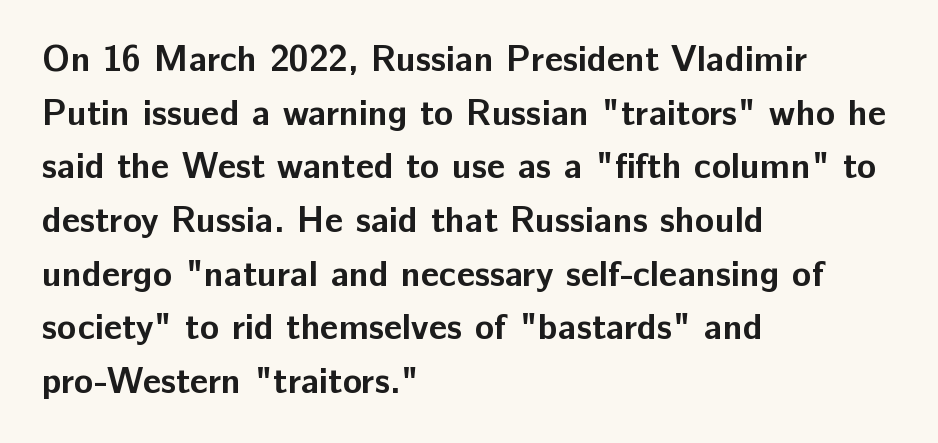
{"serif": "no", "italic": "no", "bold": "yes", "weight": "bold", "width": "normal", "stroke_contrast": "low", "x_height": "medium", "monospaced": "no", "underline": "no", "align": "left", "line_spacing": "normal", "line_spacing_ratio": 1.49, "letter_spacing": "normal", "letter_spacing_em": 0.0, "glyph_px": 36}
